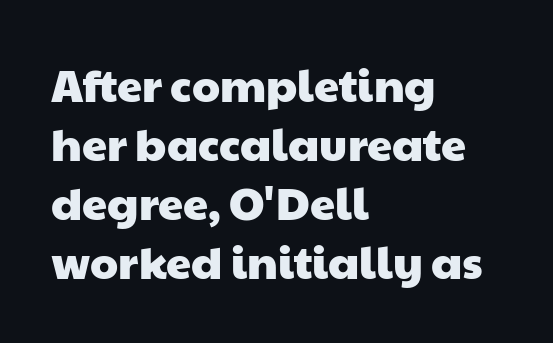
{"serif": "no", "width": "wide", "stroke_contrast": "low", "x_height": "medium", "monospaced": "no", "underline": "no", "align": "left", "line_spacing": "normal", "line_spacing_ratio": 1.31, "letter_spacing": "normal", "letter_spacing_em": 0.0, "glyph_px": 45}
